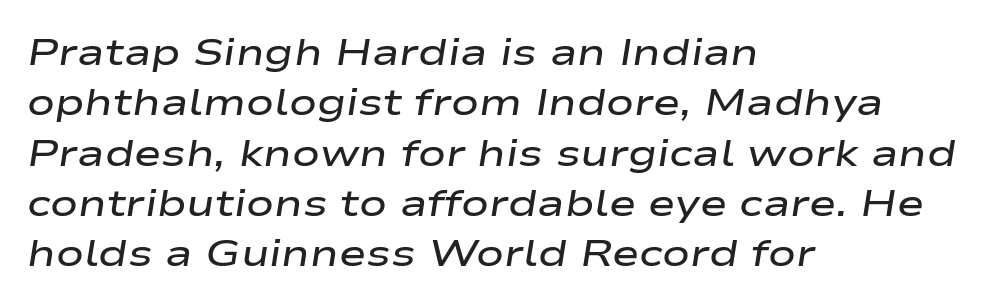
Q: Is the text bold? A: Semi-bold.
Q: Is the text italic (slanted)? A: Yes, it leans right by about 9 degrees.
Q: Is the text underlined? A: No.
Q: How is the paragraph aligned? A: Left-aligned.
Q: Is the spacing between letters normal or unusually wide? A: Normal.
Q: Is the spacing between lines tight, normal or loose? A: Normal.
Q: Width (condensed, normal, or wide)? A: Wide.
Q: Stroke contrast? A: Low.
Q: x-height? A: Medium.
Q: Monospaced? A: No.
